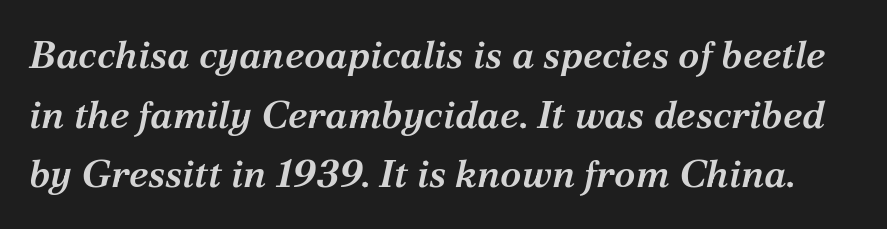
Q: Is the text bold? A: Semi-bold.
Q: Is the text italic (slanted)? A: Yes, it leans right by about 12 degrees.
Q: Is the typeface a serif or a sans-serif typeface? A: Serif.
Q: Is the text underlined? A: No.
Q: Is the spacing between letters normal or unusually wide? A: Normal.
Q: Is the spacing between lines tight, normal or loose? A: Normal.
Q: Width (condensed, normal, or wide)? A: Normal.
Q: Stroke contrast? A: Medium.
Q: x-height? A: Medium.
Q: Monospaced? A: No.
